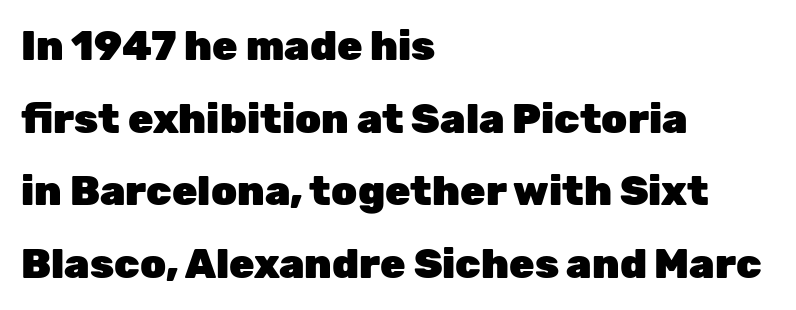
Q: Is the text bold? A: Yes.
Q: Is the text italic (slanted)? A: No, it is upright.
Q: Is the typeface a serif or a sans-serif typeface? A: Sans-serif.
Q: Is the text underlined? A: No.
Q: How is the paragraph aligned? A: Left-aligned.
Q: Is the spacing between letters normal or unusually wide? A: Normal.
Q: Width (condensed, normal, or wide)? A: Normal.
Q: Stroke contrast? A: Low.
Q: x-height? A: Medium.
Q: Monospaced? A: No.
